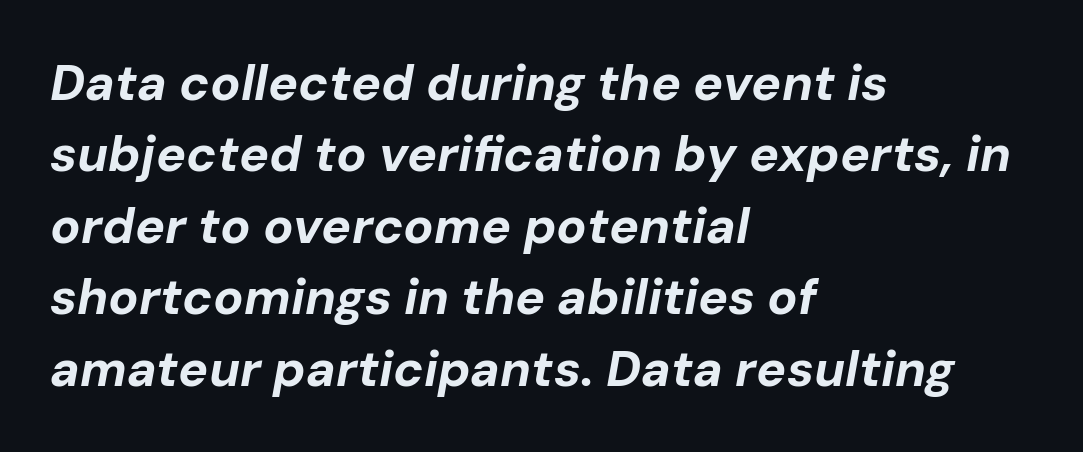
Q: Is the text bold? A: Yes.
Q: Is the text italic (slanted)? A: Yes, it leans right by about 10 degrees.
Q: Is the text underlined? A: No.
Q: How is the paragraph aligned? A: Left-aligned.
Q: Is the spacing between letters normal or unusually wide? A: Normal.
Q: Is the spacing between lines tight, normal or loose? A: Normal.
Q: Width (condensed, normal, or wide)? A: Normal.
Q: Stroke contrast? A: Low.
Q: x-height? A: Medium.
Q: Monospaced? A: No.
